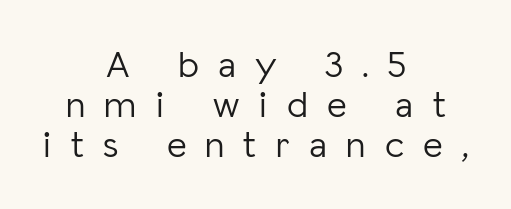
{"serif": "no", "italic": "no", "bold": "no", "weight": "light", "width": "normal", "stroke_contrast": "low", "x_height": "medium", "monospaced": "no", "underline": "no", "align": "center", "line_spacing": "tight", "line_spacing_ratio": 1.05, "letter_spacing": "wide", "letter_spacing_em": 0.5, "glyph_px": 38}
